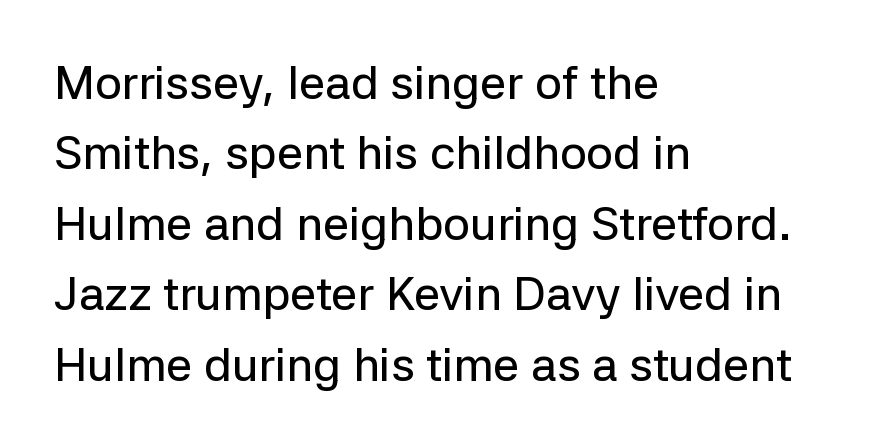
The glyphs in this specimen are sans serif. This sample has the flowing, uneven cadence of proportional lettering. Unmarked baselines from the first word to the last. A typesetter would call this leading conventional body-copy spacing. The text block is weighted toward the left margin, trailing off unevenly rightward.
